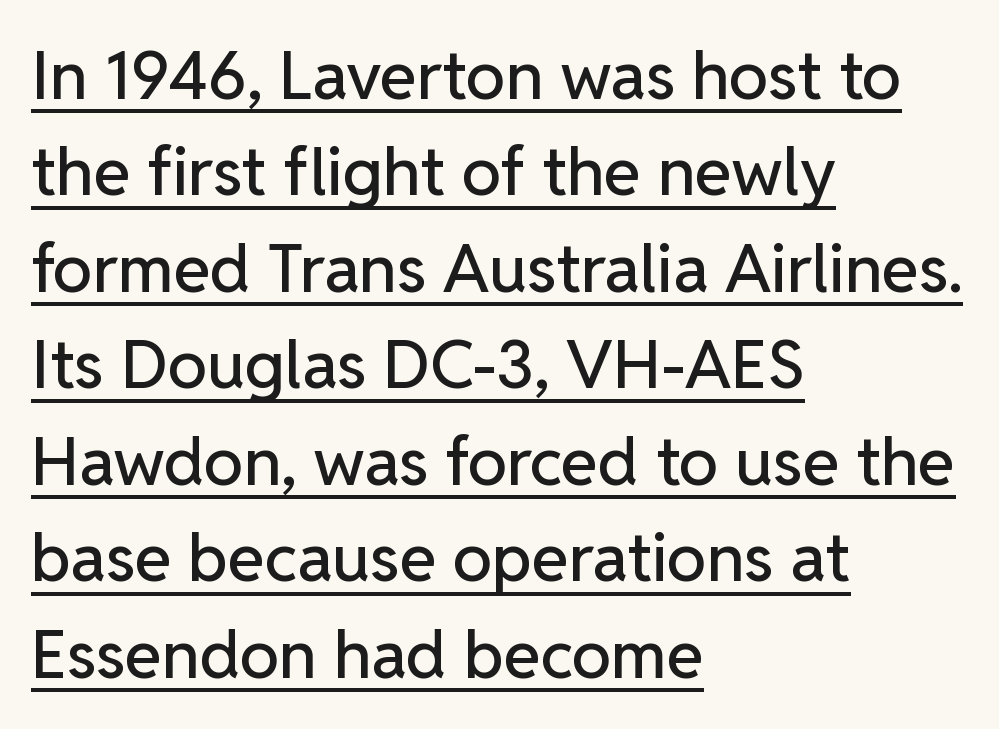
Typeset ragged right — the left edge is the straight one. Do the letters lean? They stand straight. The rendering uses natural spacing where letterforms have individual widths. There is no visible air inserted between adjacent glyphs.
